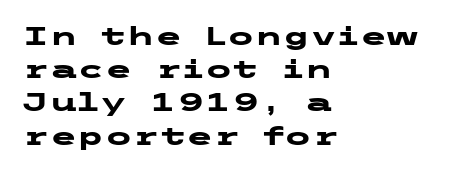
The image shows 25 px bold type, upright; set left-aligned, normal line spacing (1.33x), normal letter spacing, not underlined.
